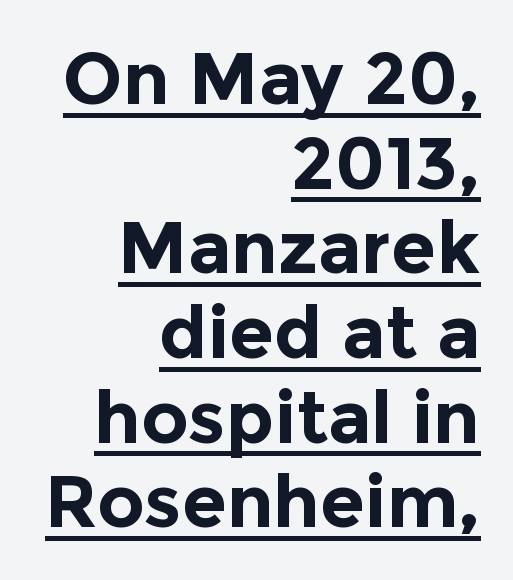
Visually the block forms a straight wall on the right and a jagged coastline on the left. Its strokes are broad and dark, the hallmark of bold type. You could not count columns in this text — the font is proportionally spaced. Every stem runs plumb, perpendicular to the baseline. Here the glyphs are tracked normally, forming tight word shapes.
